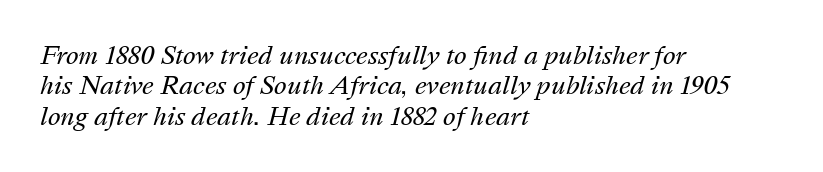
The image shows 24 px text type, italic (leaning right); set left-aligned, normal line spacing (1.27x), normal letter spacing, not underlined.
